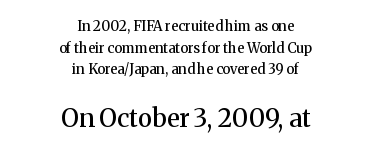
The line-height multiplier appears to be the usual default. This rendering leaves character spacing at its baseline value. Any mark beneath the type? The region is blank. Leftover space on each line is divided equally before and after the words.
